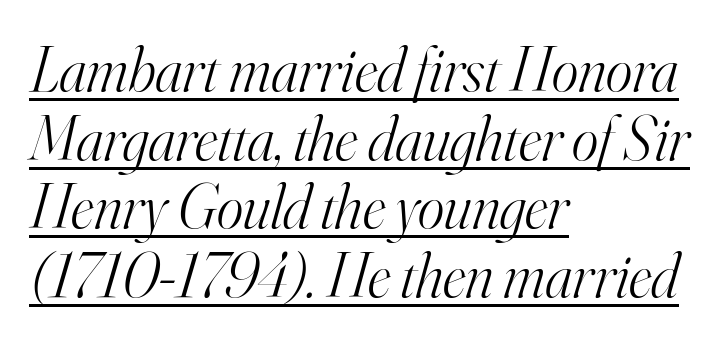
Q: Is the text bold? A: No.
Q: Is the text italic (slanted)? A: Yes, it leans right by about 16 degrees.
Q: Is the typeface a serif or a sans-serif typeface? A: Serif.
Q: Is the text underlined? A: Yes.
Q: How is the paragraph aligned? A: Left-aligned.
Q: Is the spacing between letters normal or unusually wide? A: Normal.
Q: Is the spacing between lines tight, normal or loose? A: Tight.
Q: Width (condensed, normal, or wide)? A: Normal.
Q: Stroke contrast? A: High.
Q: x-height? A: Small.
Q: Monospaced? A: No.
